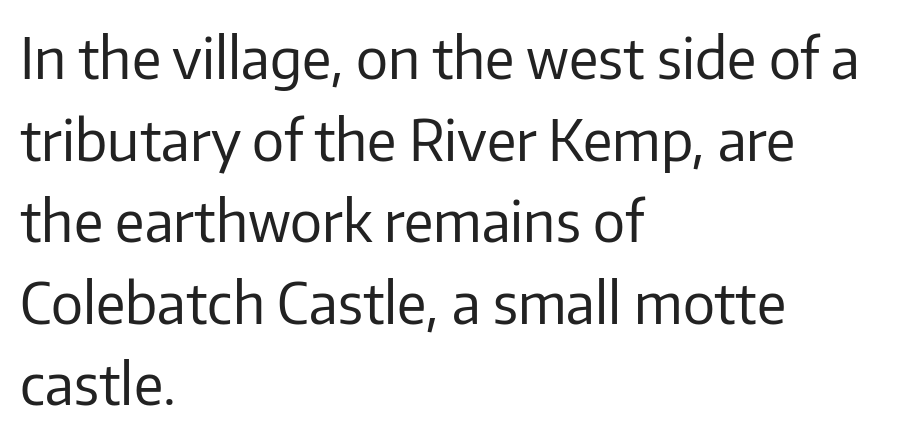
The specimen omits any rule beneath the text block's lines. Caption: multi-line text, flush left, ragged right. The face used here is rendered with its standard letterfit. Think of a printed novel: that variable character pitch is what you see here. Heaviness? Minimal to ordinary, like unemphasized prose. The axis of the letterforms is exactly vertical.
